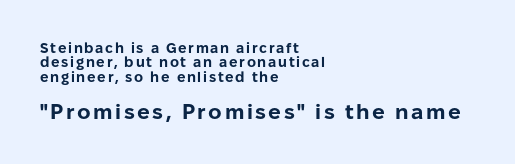
Q: Is the text bold? A: Yes.
Q: Is the text italic (slanted)? A: No, it is upright.
Q: Is the text underlined? A: No.
Q: How is the paragraph aligned? A: Left-aligned.
Q: Is the spacing between lines tight, normal or loose? A: Tight.
Q: Which block of text is set in a larger size, the first (top) or the second (bottom)? A: The second (bottom) one.
